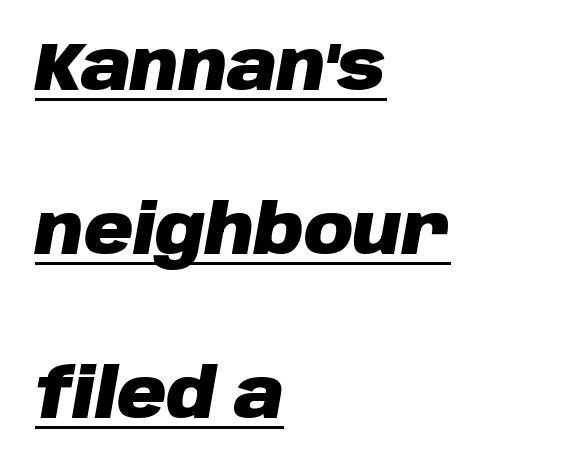
Note the varied advance widths — an 'i' is clearly narrower than an 'm'. Rendered with sloped, italic letterforms. Airy leading. A continuous stroke trails under the words, as in a hyperlink. The lines in this sample share a left origin and differ only in where they stop.
